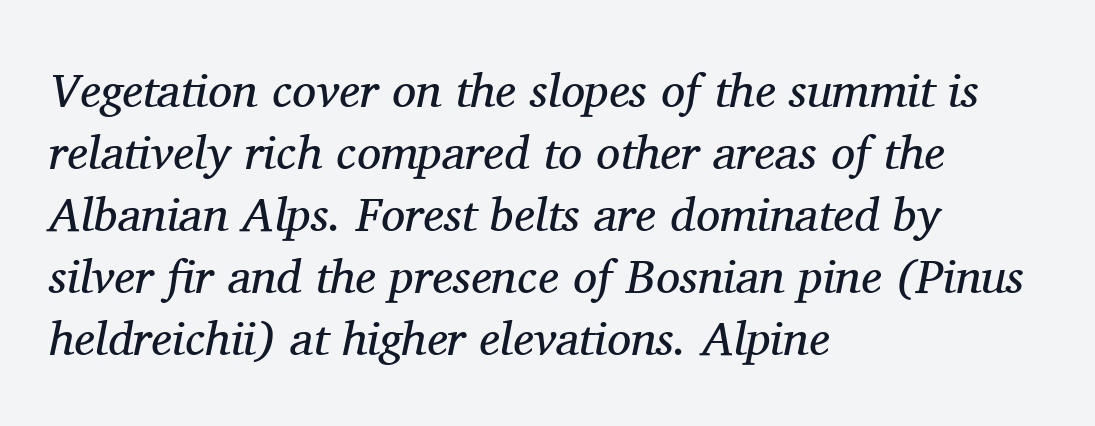
The rendering uses a moderate line-height, typical for paragraphs. Designer's note — italics engaged. Observe the ordinary spacing: letters are neighbours, not strangers. Old-style or modern, the face here clearly has serifs. No letter is thick-stroked: the sample isn't bold. Type without underlining.
